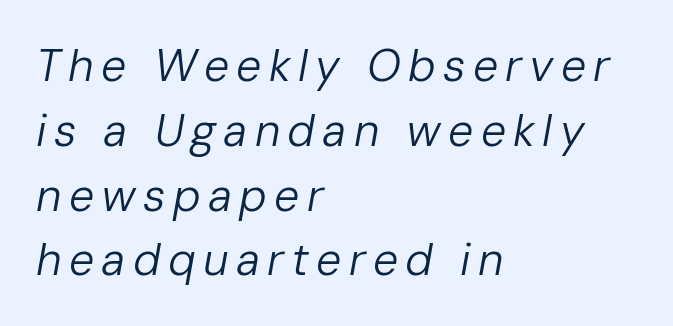
The image shows 45 px regular-weight type, italic (leaning right); set left-aligned, normal line spacing (1.44x), not underlined; low stroke contrast and a medium x-height.
